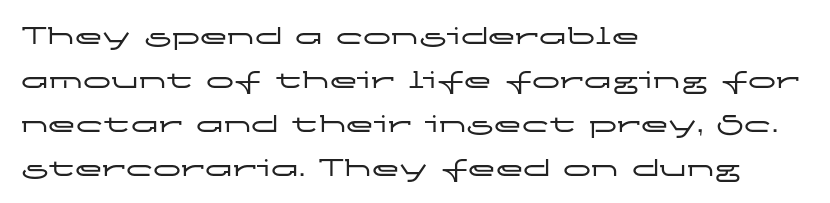
{"serif": "no", "italic": "no", "width": "wide", "stroke_contrast": "low", "x_height": "medium", "monospaced": "no", "underline": "no", "align": "left", "line_spacing": "normal", "line_spacing_ratio": 1.57, "letter_spacing": "normal", "letter_spacing_em": 0.0, "glyph_px": 28}
